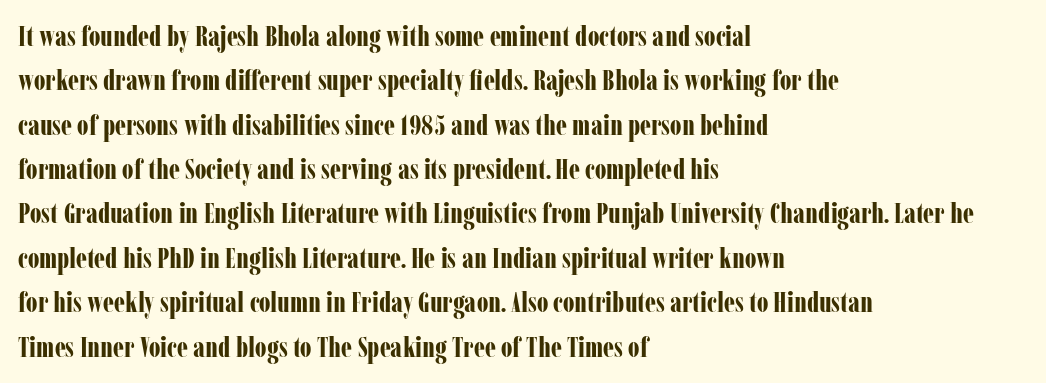
Q: Is the text bold? A: Yes.
Q: Is the text italic (slanted)? A: No, it is upright.
Q: Is the typeface a serif or a sans-serif typeface? A: Serif.
Q: Is the text underlined? A: No.
Q: How is the paragraph aligned? A: Left-aligned.
Q: Is the spacing between letters normal or unusually wide? A: Normal.
Q: Is the spacing between lines tight, normal or loose? A: Normal.
Q: Width (condensed, normal, or wide)? A: Condensed.
Q: Stroke contrast? A: Low.
Q: x-height? A: Medium.
Q: Monospaced? A: No.
